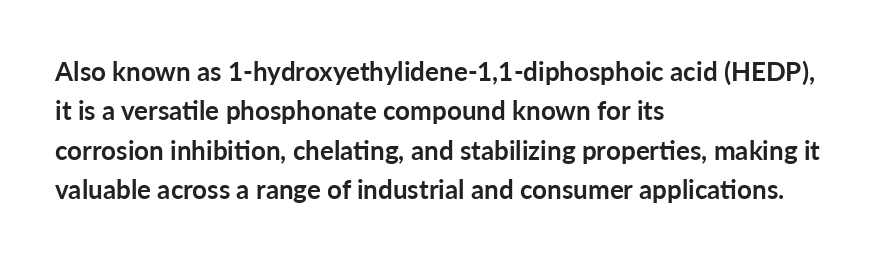
Typeset ragged right — the left edge is the straight one. The passage shown is not underscored anywhere. The lettering stays uniformly vertical, giving the passage a roman look. Short note: letters normally spaced.
